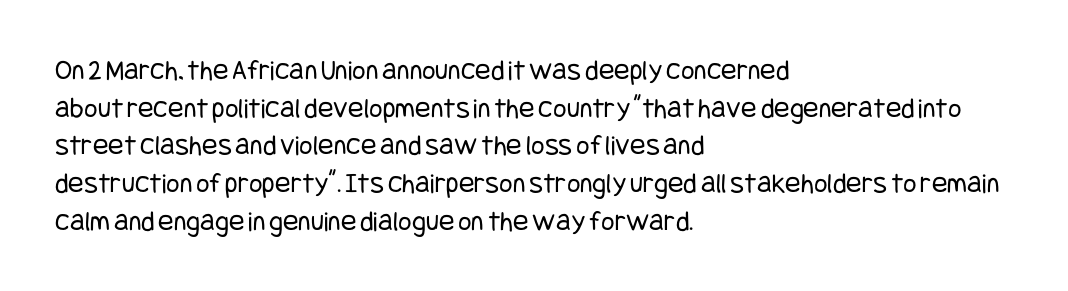
Leftover space on each line is placed entirely after the last word. This is sans-serif lettering, the kind often seen on screens and signage. Weight: regular or lighter. The type is set solid horizontally, with unmodified tracking.
